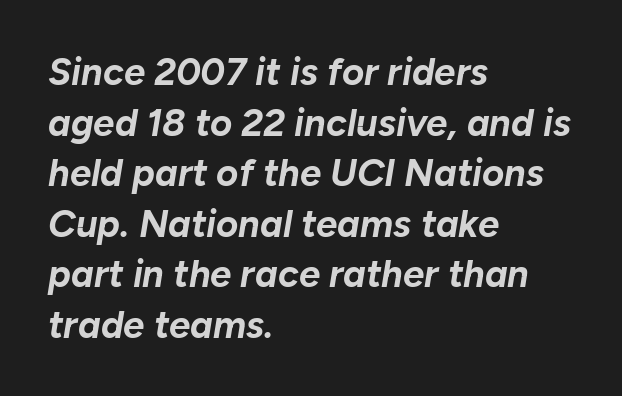
The image shows 38 px bold type, italic (leaning right); set left-aligned, normal line spacing (1.33x), normal letter spacing, not underlined; low stroke contrast and a medium x-height.
